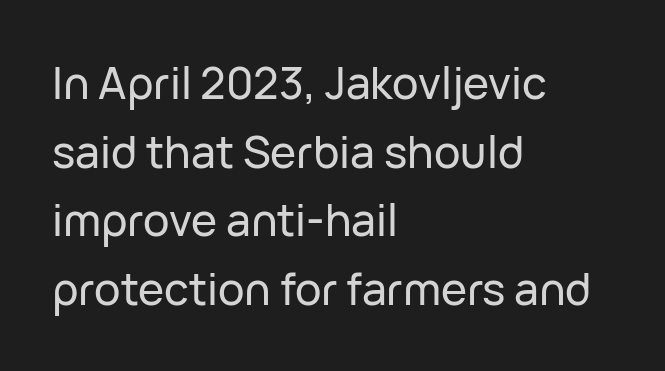
Nope, no serifs anywhere on these letters. The letters sit at their default tracking, neither squeezed nor spread. Rendered with straight, roman letterforms. The foot of each line stays bare and open.
